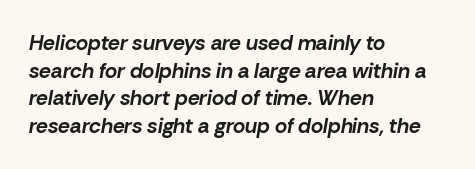
The letters are slanted; this is an italic face. Leftover space on each line is placed entirely after the last word. The face used here is rendered with its standard letterfit. Descender tails drop into unmarked territory. Typographic density is high because the face is bold. Leading: standard.
